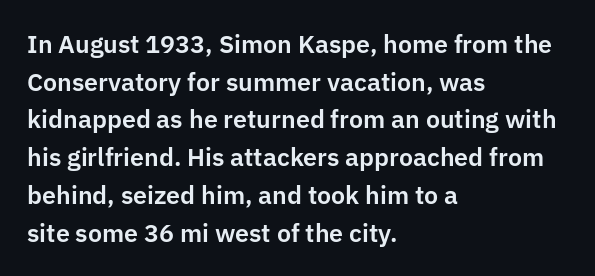
Descender tails drop into unmarked territory. If you drew a ruler down the left edge, every line would touch it. Nope, not italic — everything's standing straight. Successive baselines arrive at the customary interval. Tracking value appears to be zero — textbook default spacing.
